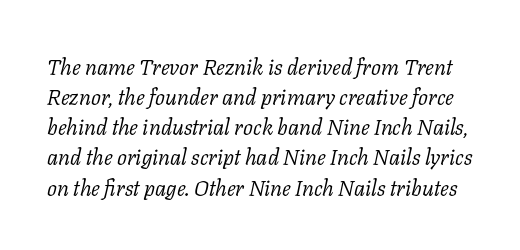
Q: Is the text bold? A: No.
Q: Is the text italic (slanted)? A: Yes, it leans right by about 11 degrees.
Q: Is the text underlined? A: No.
Q: Is the spacing between letters normal or unusually wide? A: Normal.
Q: Is the spacing between lines tight, normal or loose? A: Normal.
